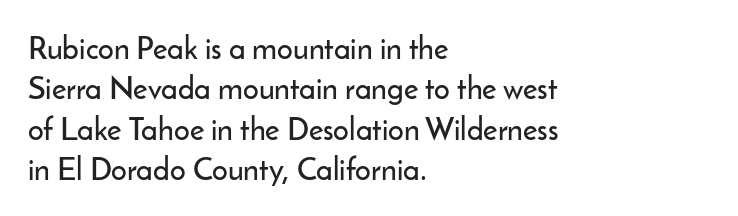
{"serif": "no", "italic": "no", "width": "normal", "stroke_contrast": "low", "x_height": "small", "monospaced": "no", "underline": "no", "align": "left", "line_spacing": "normal", "line_spacing_ratio": 1.3, "letter_spacing": "normal", "letter_spacing_em": 0.0, "glyph_px": 31}
